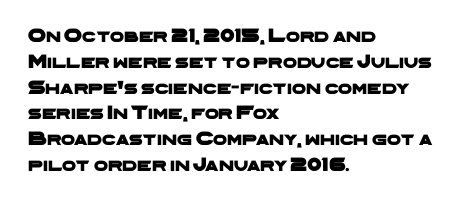
The image shows 20 px text type; set left-aligned, normal line spacing (1.29x), normal letter spacing, not underlined.
